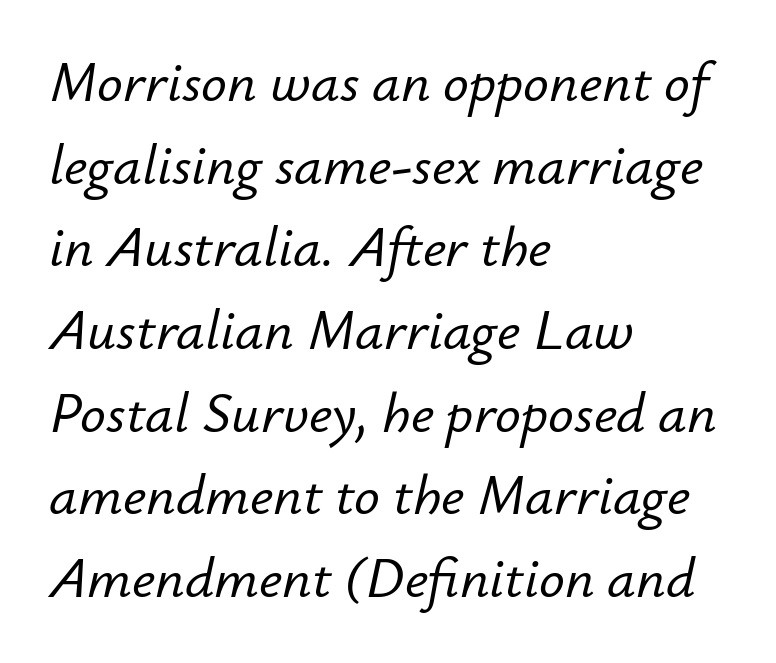
The passage shown is typed in a proportional face where columns would drift. The foot of each line stays bare and open. Letter spacing: default. The compositor pushed each line to the left boundary.
